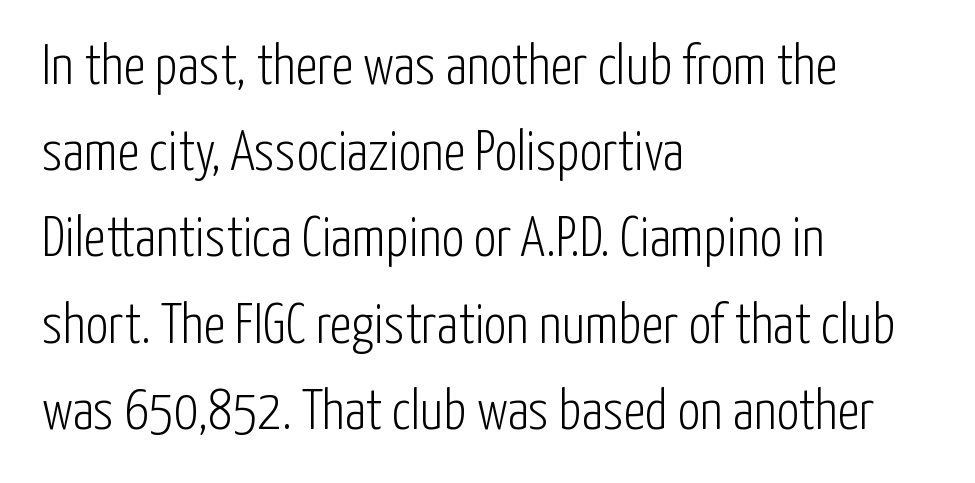
The image shows 56 px light, condensed sans-serif type, upright; set left-aligned, normal line spacing (1.54x), normal letter spacing, not underlined; low stroke contrast and a medium x-height.
